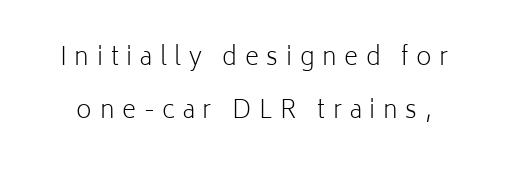
The image shows 24 px text type, upright; set loose line spacing (2.22x), unusually wide letter spacing (+0.32 em), not underlined.
